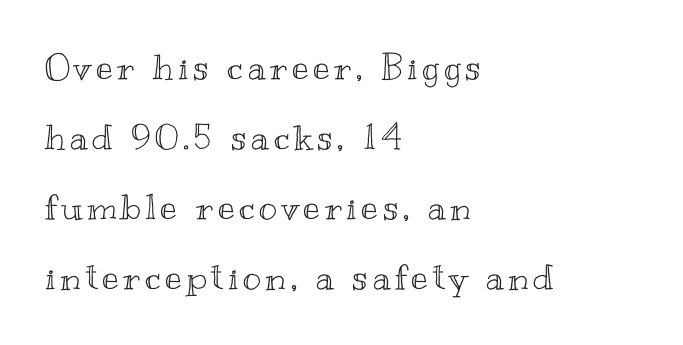
The image shows 35 px wide type, upright; set left-aligned, loose line spacing (2.0x), not underlined; a small x-height.
